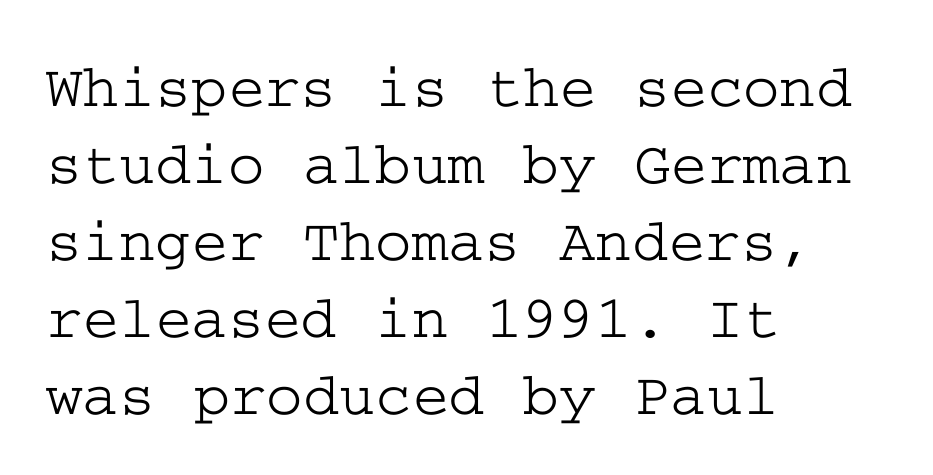
Plain, unruled lines of type. Quick note: not italic, upright. These lines are set flush left with a ragged right edge. This sample uses plain, unmodified letter spacing. The glyphs in this specimen are seriffed.
